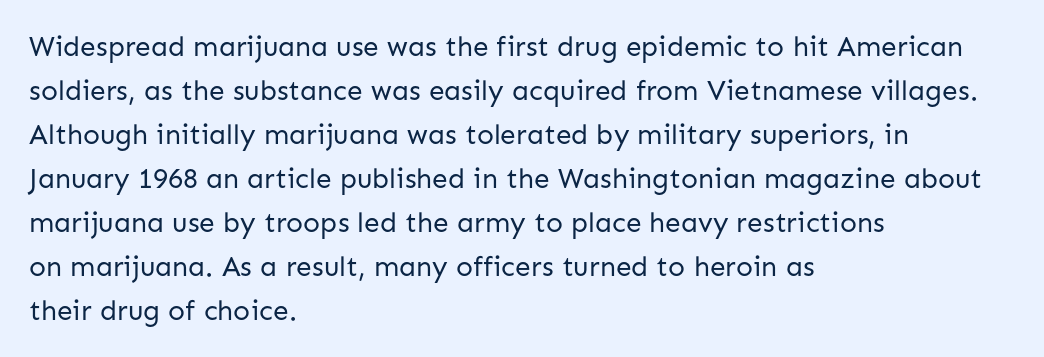
Q: Is the text bold? A: No.
Q: Is the text italic (slanted)? A: No, it is upright.
Q: Is the typeface a serif or a sans-serif typeface? A: Sans-serif.
Q: Is the text underlined? A: No.
Q: How is the paragraph aligned? A: Left-aligned.
Q: Is the spacing between letters normal or unusually wide? A: Normal.
Q: Is the spacing between lines tight, normal or loose? A: Normal.
Q: Width (condensed, normal, or wide)? A: Normal.
Q: Stroke contrast? A: Low.
Q: x-height? A: Medium.
Q: Monospaced? A: No.
